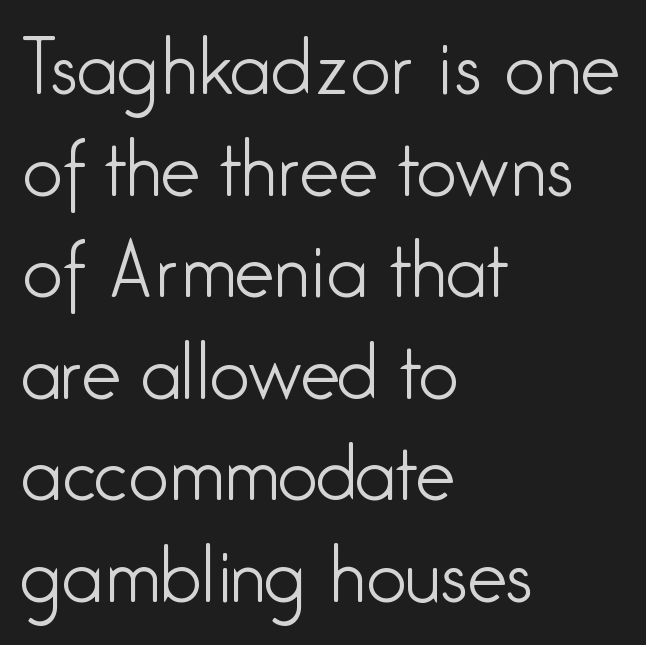
The image shows 71 px light, condensed sans-serif type, upright; set left-aligned, normal line spacing (1.43x), normal letter spacing, not underlined; low stroke contrast and a medium x-height.
